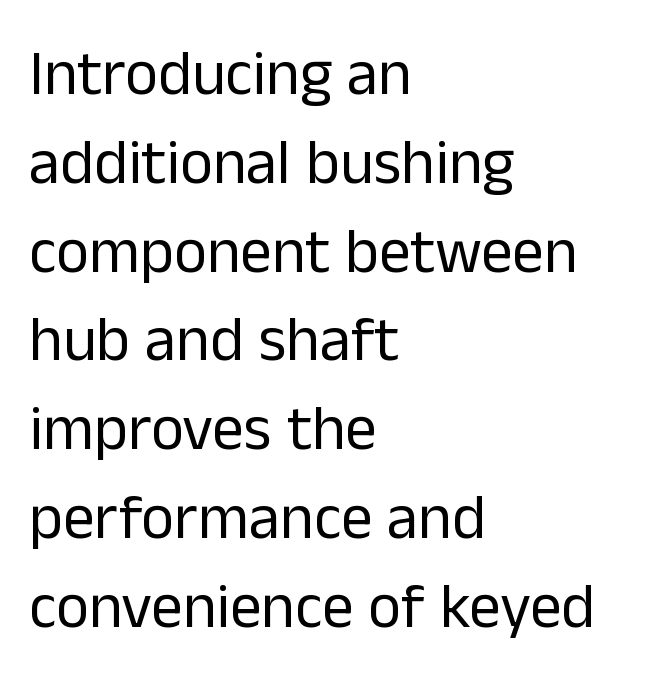
Q: Is the text bold? A: No.
Q: Is the text italic (slanted)? A: No, it is upright.
Q: Is the typeface a serif or a sans-serif typeface? A: Sans-serif.
Q: Is the text underlined? A: No.
Q: How is the paragraph aligned? A: Left-aligned.
Q: Is the spacing between letters normal or unusually wide? A: Normal.
Q: Is the spacing between lines tight, normal or loose? A: Normal.
Q: Width (condensed, normal, or wide)? A: Normal.
Q: Stroke contrast? A: Low.
Q: x-height? A: Medium.
Q: Monospaced? A: No.
